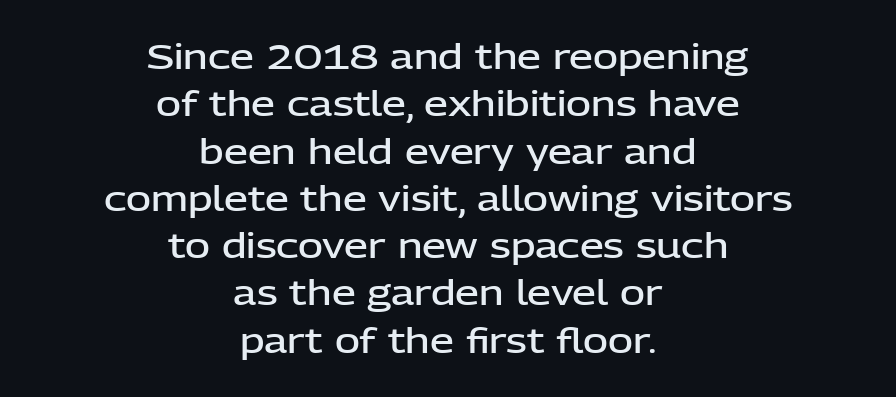
The image shows 34 px semibold sans-serif type, upright; set centered, normal line spacing (1.39x), normal letter spacing, not underlined; low stroke contrast and a medium x-height.
